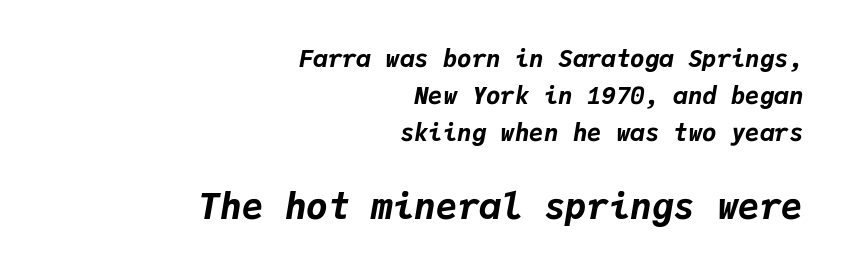
The image shows 36 px bold type, italic (leaning right), monospaced; set right-aligned, normal line spacing (1.55x), normal letter spacing, not underlined; the second (bottom) block is 1.5x larger; low stroke contrast and a medium x-height.
